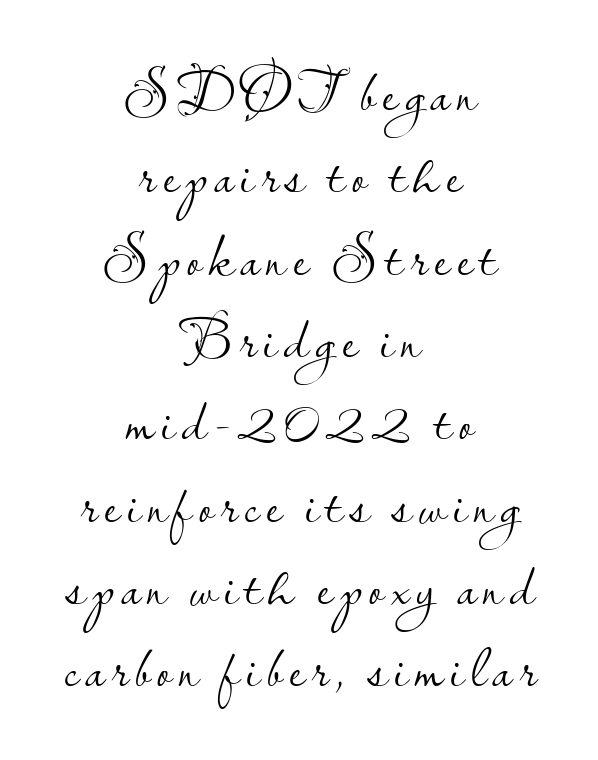
{"serif": "no", "bold": "no", "weight": "light", "width": "normal", "stroke_contrast": "low", "x_height": "small", "monospaced": "no", "underline": "no", "align": "center", "line_spacing": "normal", "line_spacing_ratio": 1.35, "glyph_px": 61}
